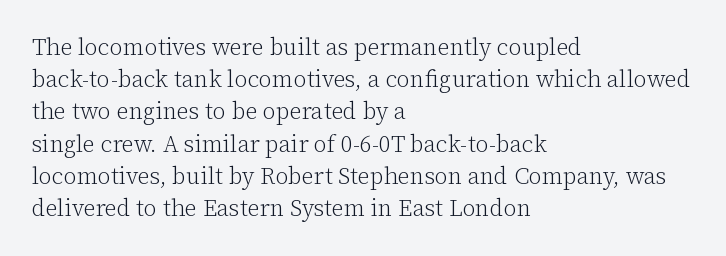
{"italic": "no", "bold": "no", "underline": "no", "align": "left", "line_spacing": "normal", "line_spacing_ratio": 1.4, "letter_spacing": "normal", "letter_spacing_em": 0.0, "glyph_px": 23}
